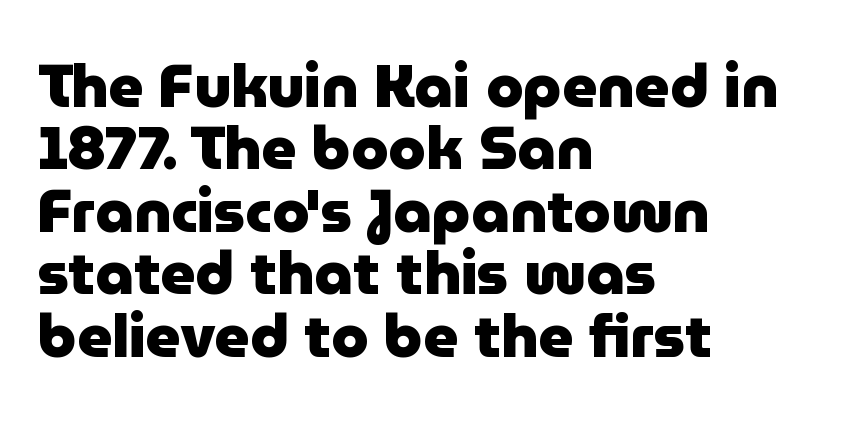
Q: Is the text bold? A: Yes.
Q: Is the text italic (slanted)? A: No, it is upright.
Q: Is the typeface a serif or a sans-serif typeface? A: Sans-serif.
Q: Is the text underlined? A: No.
Q: How is the paragraph aligned? A: Left-aligned.
Q: Is the spacing between letters normal or unusually wide? A: Normal.
Q: Is the spacing between lines tight, normal or loose? A: Tight.
Q: Width (condensed, normal, or wide)? A: Normal.
Q: Stroke contrast? A: Low.
Q: x-height? A: Medium.
Q: Monospaced? A: No.
